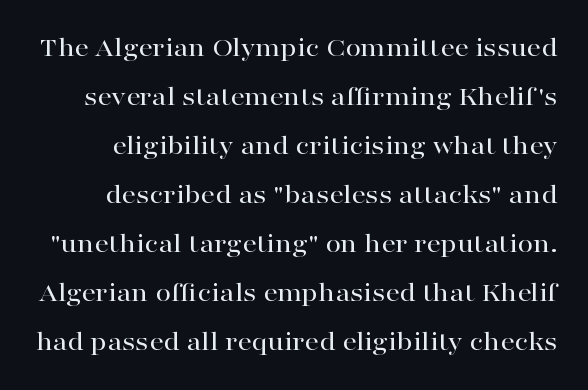
Q: Is the text italic (slanted)? A: No, it is upright.
Q: Is the typeface a serif or a sans-serif typeface? A: Serif.
Q: Is the text underlined? A: No.
Q: Is the spacing between letters normal or unusually wide? A: Normal.
Q: Width (condensed, normal, or wide)? A: Wide.
Q: Stroke contrast? A: High.
Q: x-height? A: Medium.
Q: Monospaced? A: No.
